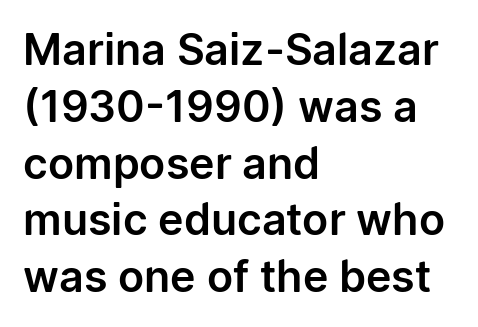
Q: Is the text italic (slanted)? A: No, it is upright.
Q: Is the typeface a serif or a sans-serif typeface? A: Sans-serif.
Q: Is the text underlined? A: No.
Q: How is the paragraph aligned? A: Left-aligned.
Q: Is the spacing between letters normal or unusually wide? A: Normal.
Q: Is the spacing between lines tight, normal or loose? A: Normal.
Q: Width (condensed, normal, or wide)? A: Normal.
Q: Stroke contrast? A: Low.
Q: x-height? A: Medium.
Q: Monospaced? A: No.
